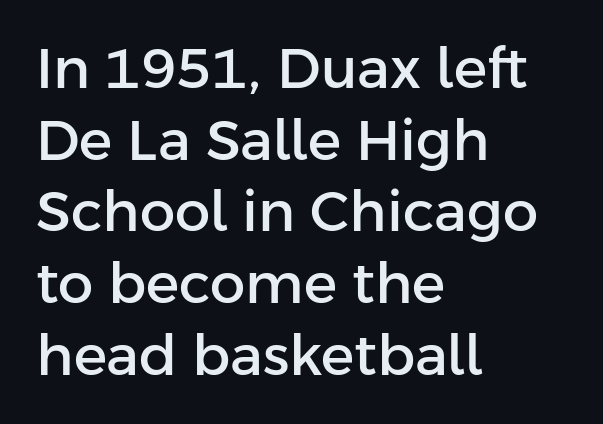
Is this a fixed-width face? No — the glyphs have proportional, varying widths. The horizontal fit of the characters is conventional and even. The lettering holds an erect, upright posture throughout. One-word summary of the alignment: left.
